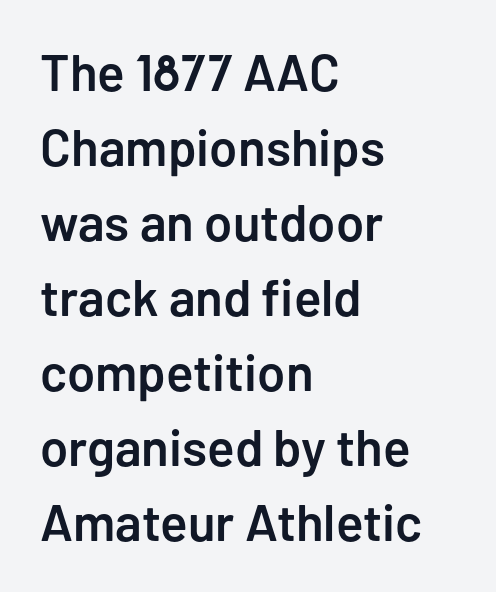
The image shows 51 px semibold sans-serif type, upright; set left-aligned, normal line spacing (1.47x), normal letter spacing, not underlined; low stroke contrast and a medium x-height.
